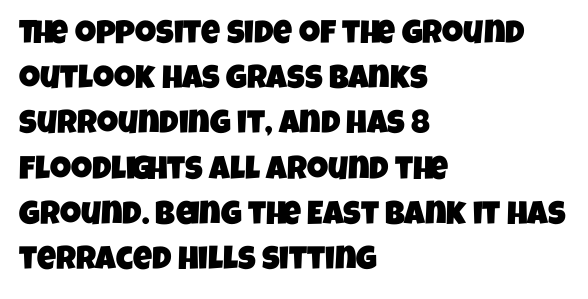
The image shows 33 px condensed sans-serif type; set left-aligned, normal line spacing (1.37x), normal letter spacing, not underlined; low stroke contrast and a large x-height.
